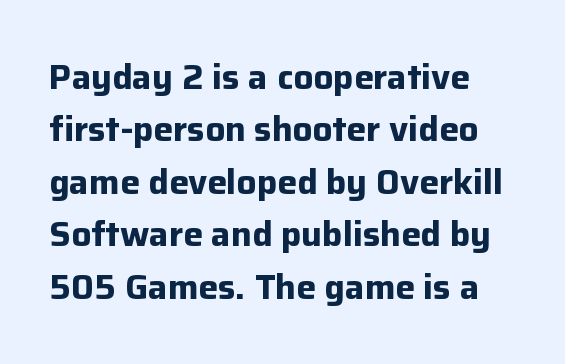
Q: Is the text bold? A: Yes.
Q: Is the text italic (slanted)? A: No, it is upright.
Q: Is the typeface a serif or a sans-serif typeface? A: Sans-serif.
Q: Is the text underlined? A: No.
Q: Is the spacing between letters normal or unusually wide? A: Normal.
Q: Is the spacing between lines tight, normal or loose? A: Normal.
Q: Width (condensed, normal, or wide)? A: Normal.
Q: Stroke contrast? A: Low.
Q: x-height? A: Medium.
Q: Monospaced? A: No.
